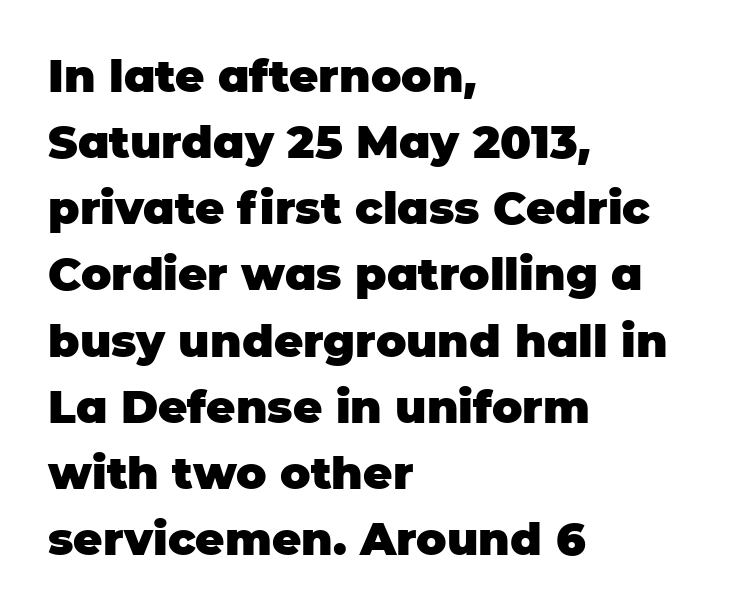
Q: Is the text bold? A: Yes.
Q: Is the text italic (slanted)? A: No, it is upright.
Q: Is the typeface a serif or a sans-serif typeface? A: Sans-serif.
Q: Is the text underlined? A: No.
Q: How is the paragraph aligned? A: Left-aligned.
Q: Is the spacing between letters normal or unusually wide? A: Normal.
Q: Is the spacing between lines tight, normal or loose? A: Normal.
Q: Width (condensed, normal, or wide)? A: Normal.
Q: Stroke contrast? A: Low.
Q: x-height? A: Large.
Q: Monospaced? A: No.
